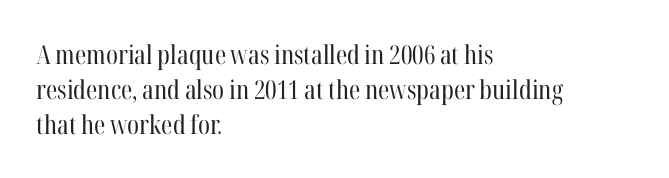
The strip under each line holds only bare page. Short note: letters normally spaced. The axis of the letterforms is exactly vertical. Line spacing here is normal. The rendering anchors every line to the left-hand side.
